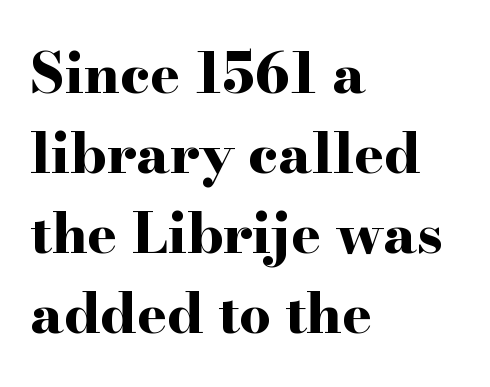
The strokes are fattened all the way to bold. Is this a sans? No — the strokes have serifs. This sample has the flowing, uneven cadence of proportional lettering. Tall strokes in this sample are plumb rather than angled. Only glyphs here, with clear space below each row. Compared with typical body copy, the letter spacing here is the same.
